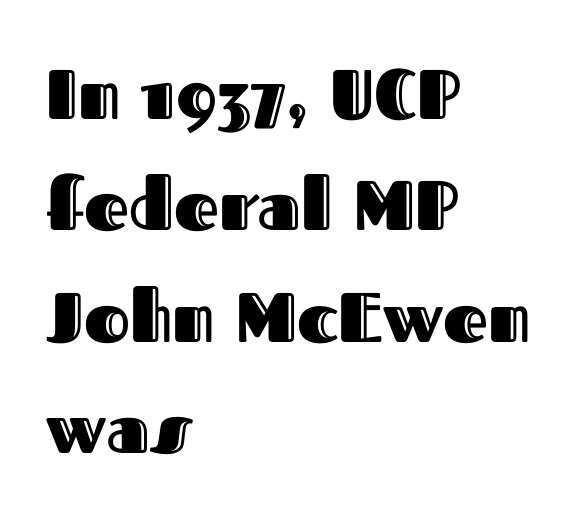
Evenly set lines give the paragraph a standard silhouette. Where is the straight margin? On the left. No word sits above an underline. A typesetter would call this zero additional tracking. Varying glyph widths throughout — classic text-font behaviour.
